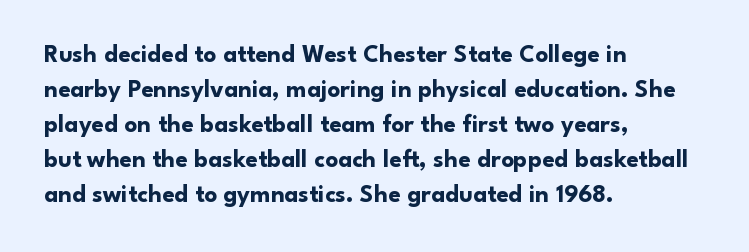
Nope, not italic — everything's standing straight. Regular leading. Teacher's note: observe the even left margin — that is flush-left alignment. The space beneath each line is pristine and unruled. Glyph-to-glyph distance matches everyday printed text.
